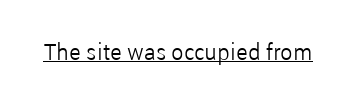
{"italic": "no", "bold": "no", "underline": "yes", "letter_spacing": "normal", "letter_spacing_em": 0.0, "glyph_px": 23}
